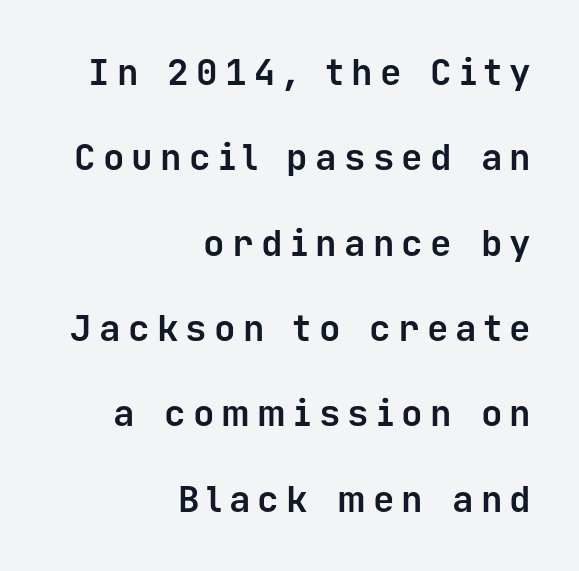
Q: Is the text bold? A: Yes.
Q: Is the text italic (slanted)? A: No, it is upright.
Q: Is the typeface a serif or a sans-serif typeface? A: Sans-serif.
Q: Is the text underlined? A: No.
Q: How is the paragraph aligned? A: Right-aligned.
Q: Is the spacing between letters normal or unusually wide? A: Unusually wide.
Q: Is the spacing between lines tight, normal or loose? A: Loose.
Q: Width (condensed, normal, or wide)? A: Normal.
Q: Stroke contrast? A: Low.
Q: x-height? A: Medium.
Q: Monospaced? A: Yes.
